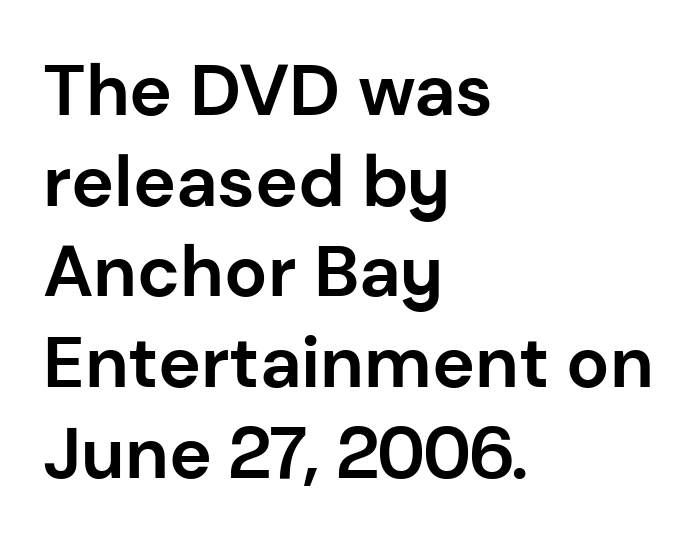
The image shows 72 px bold sans-serif type, upright; set left-aligned, normal line spacing (1.26x), normal letter spacing, not underlined; low stroke contrast and a medium x-height.
